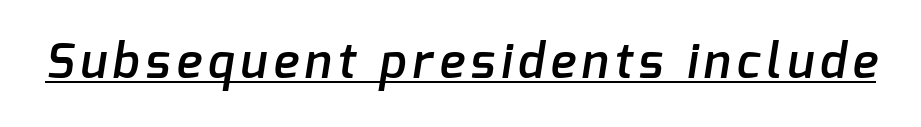
The image shows 48 px semibold sans-serif type; set underlined; low stroke contrast and a medium x-height.
